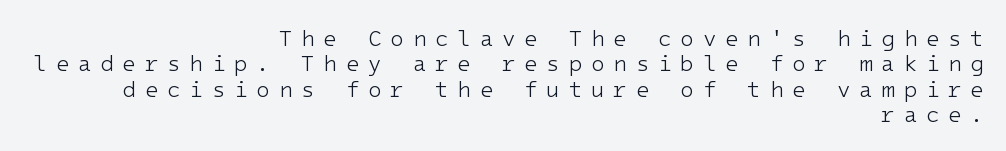
{"italic": "no", "bold": "no", "underline": "no", "align": "right", "line_spacing": "tight", "line_spacing_ratio": 1.15, "letter_spacing": "wide", "letter_spacing_em": 0.4, "glyph_px": 22}
